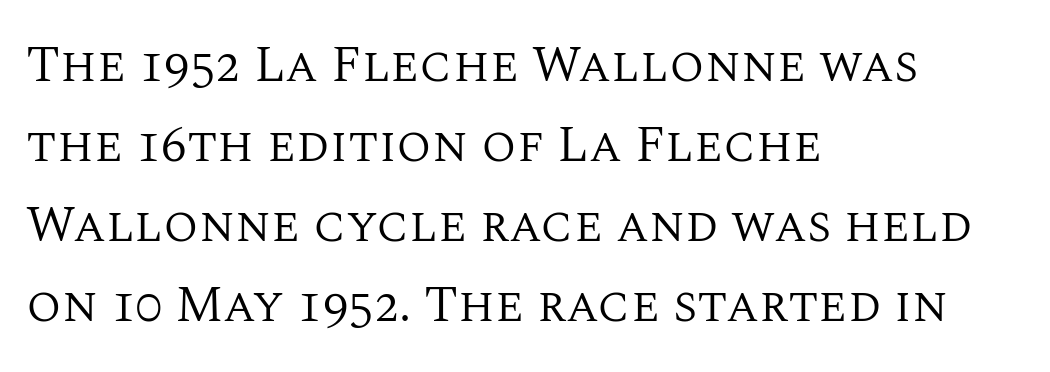
Q: Is the text bold? A: No.
Q: Is the text italic (slanted)? A: No, it is upright.
Q: Is the typeface a serif or a sans-serif typeface? A: Serif.
Q: Is the text underlined? A: No.
Q: How is the paragraph aligned? A: Left-aligned.
Q: Is the spacing between letters normal or unusually wide? A: Normal.
Q: Is the spacing between lines tight, normal or loose? A: Normal.
Q: Width (condensed, normal, or wide)? A: Normal.
Q: Stroke contrast? A: Medium.
Q: x-height? A: Large.
Q: Monospaced? A: No.
